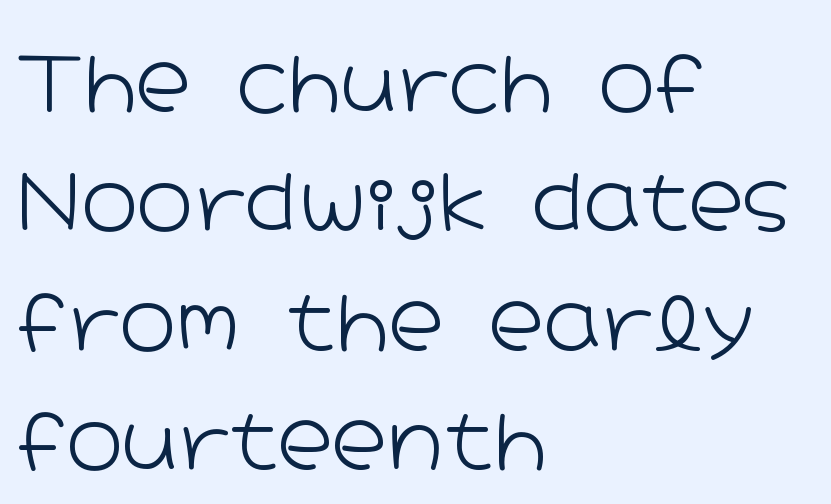
Q: Is the text bold? A: No.
Q: Is the text italic (slanted)? A: No, it is upright.
Q: Is the typeface a serif or a sans-serif typeface? A: Sans-serif.
Q: Is the text underlined? A: No.
Q: How is the paragraph aligned? A: Left-aligned.
Q: Is the spacing between letters normal or unusually wide? A: Normal.
Q: Is the spacing between lines tight, normal or loose? A: Normal.
Q: Width (condensed, normal, or wide)? A: Wide.
Q: Stroke contrast? A: Low.
Q: x-height? A: Medium.
Q: Monospaced? A: No.
